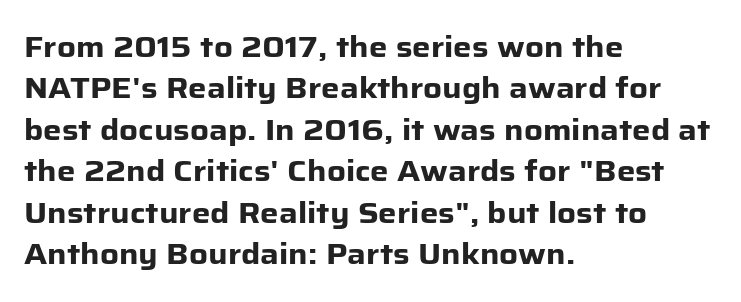
Q: Is the text bold? A: Yes.
Q: Is the text italic (slanted)? A: No, it is upright.
Q: Is the typeface a serif or a sans-serif typeface? A: Sans-serif.
Q: Is the text underlined? A: No.
Q: How is the paragraph aligned? A: Left-aligned.
Q: Is the spacing between letters normal or unusually wide? A: Normal.
Q: Is the spacing between lines tight, normal or loose? A: Normal.
Q: Width (condensed, normal, or wide)? A: Normal.
Q: Stroke contrast? A: Low.
Q: x-height? A: Medium.
Q: Monospaced? A: No.
